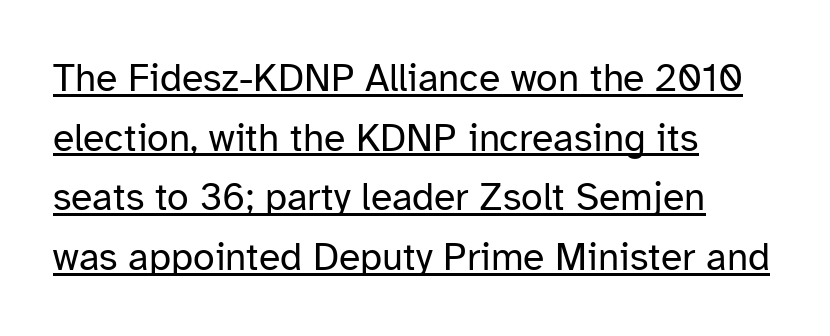
No extra tracking has been applied to these lines. This sample has the flowing, uneven cadence of proportional lettering. Typographically, this falls in the sans-serif category. You can see a thin bar hugging the bottom of the glyphs. Quick note: not italic, upright. The characters are drawn with everyday or finer stroke widths.
